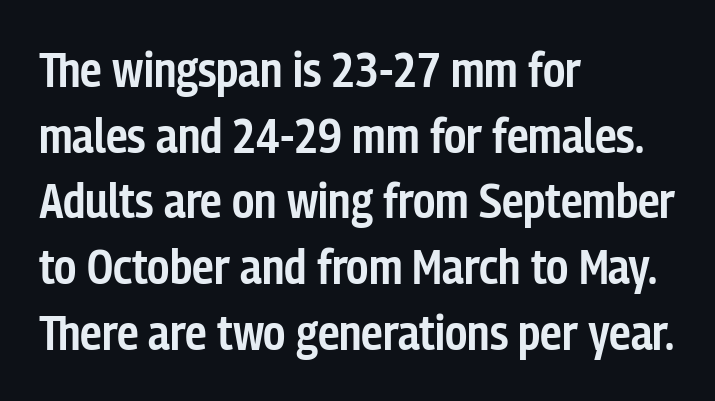
Tall strokes in this sample are plumb rather than angled. Letters rest on an invisible, unmarked baseline. The paragraph shown leans on its left margin. Notice the strokes are somewhat thickened but not fully heavy: this is a semibold.
